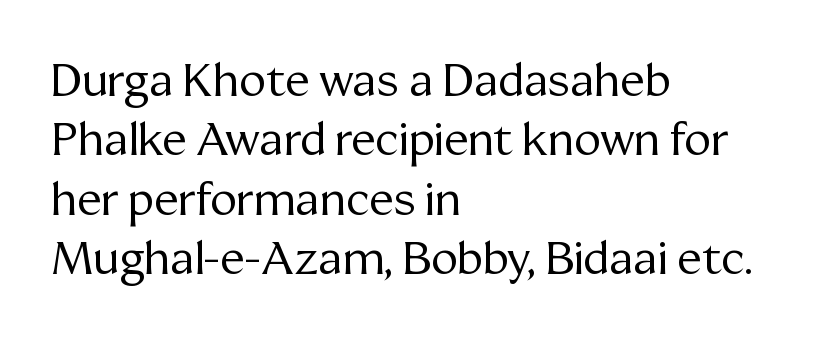
{"serif": "yes", "italic": "no", "bold": "no", "weight": "regular", "width": "normal", "stroke_contrast": "medium", "x_height": "medium", "monospaced": "no", "underline": "no", "align": "left", "line_spacing": "normal", "line_spacing_ratio": 1.32, "letter_spacing": "normal", "letter_spacing_em": 0.0, "glyph_px": 45}
